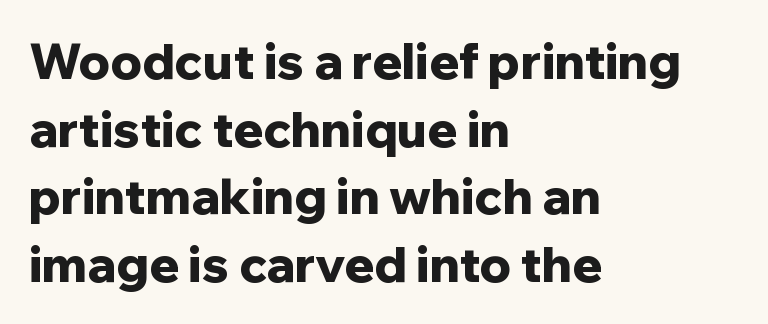
The image shows 49 px bold sans-serif type, upright; set left-aligned, normal line spacing (1.38x), normal letter spacing, not underlined; low stroke contrast and a medium x-height.
